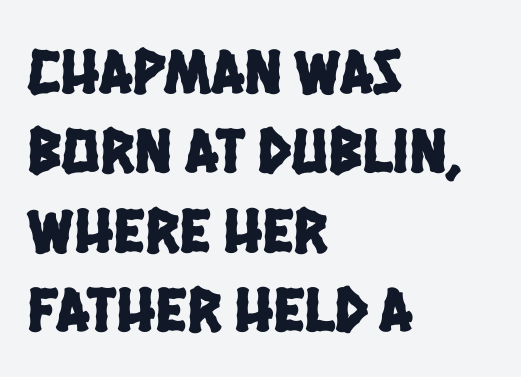
The image shows 64 px condensed sans-serif type; set left-aligned, line spacing 1.24x, normal letter spacing, not underlined; low stroke contrast and a large x-height.
